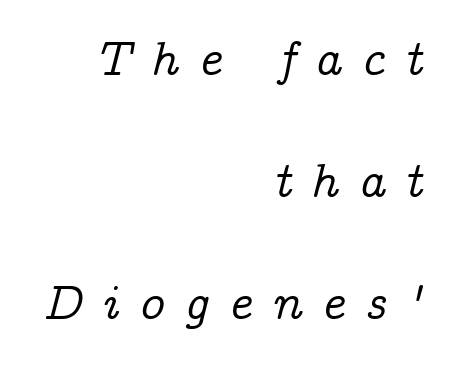
{"serif": "yes", "italic": "yes", "lean": "right", "slant_degrees": 14, "width": "normal", "stroke_contrast": "low", "x_height": "medium", "monospaced": "no", "underline": "no", "align": "right", "line_spacing": "loose", "line_spacing_ratio": 2.49, "letter_spacing": "wide", "letter_spacing_em": 0.4, "glyph_px": 49}
